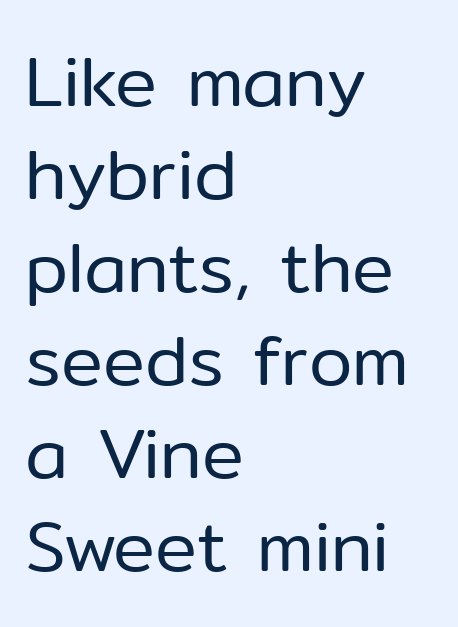
These lines were composed using upright roman letters. The rag falls on the right side of this text block. The baseline area is clear. Here the glyphs are tracked normally, forming tight word shapes. The strokes carry an ordinary text weight at most.
